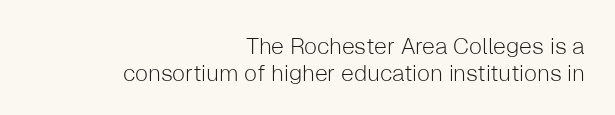
{"italic": "no", "bold": "no", "underline": "no", "align": "right", "line_spacing_ratio": 1.17, "letter_spacing": "normal", "letter_spacing_em": 0.0, "glyph_px": 23}
